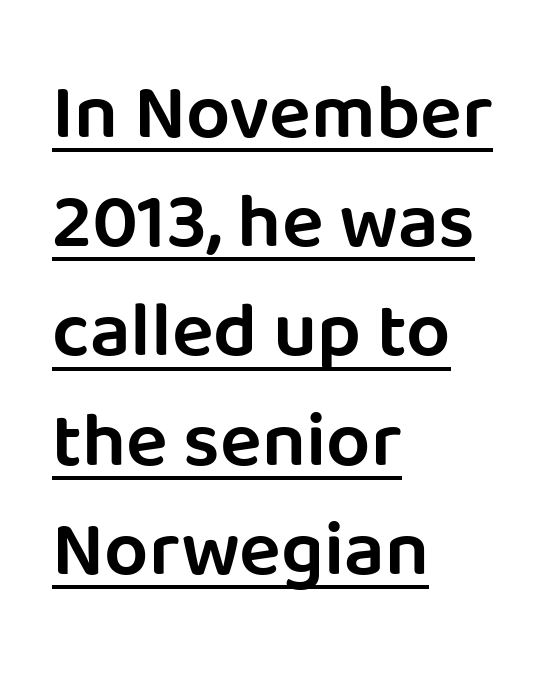
Set as a demibold, roughly 600 on the weight scale. Do the characters align in a grid? No, the font is proportional. The leading is moderate, giving the passage an even texture. A typographer would call this underscored text. Short and long lines alike share a common starting point at left. Nope, not italic — everything's standing straight.
